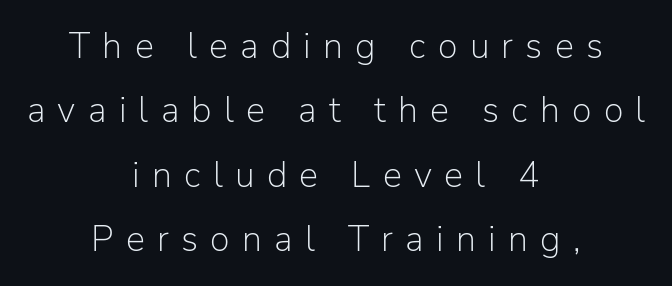
No italicization has been applied; the sample stays upright. Weight: in the light-to-regular range. Tracking here is generous; glyphs stand well apart from one another. Descenders hang freely into open space.
